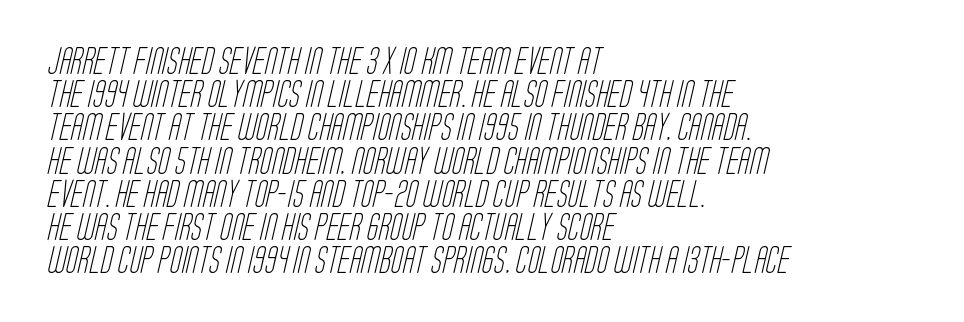
Left-aligned paragraph, ragged on the right. No word sits above an underline. This sample uses plain, unmodified letter spacing. No letter is thick-stroked: the sample isn't bold.
